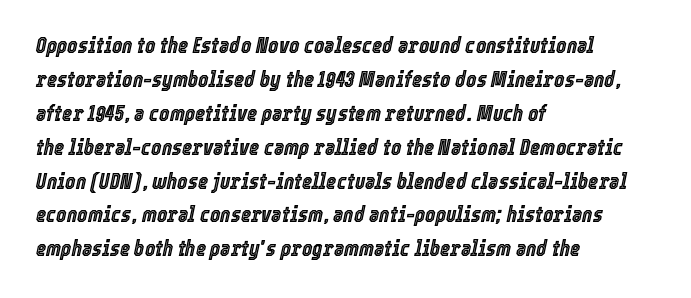
Q: Is the text italic (slanted)? A: Yes, it leans right by about 12 degrees.
Q: Is the text underlined? A: No.
Q: How is the paragraph aligned? A: Left-aligned.
Q: Is the spacing between letters normal or unusually wide? A: Normal.
Q: Is the spacing between lines tight, normal or loose? A: Normal.
